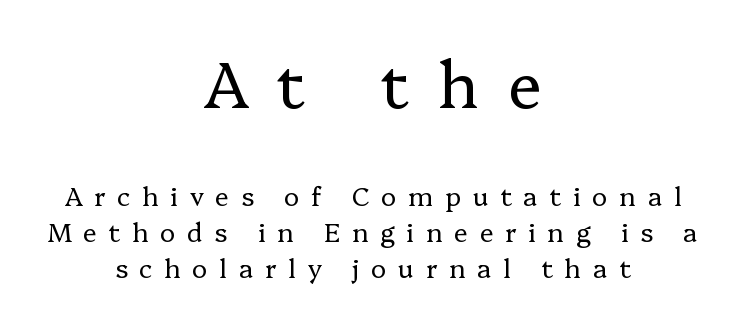
The image shows 64 px regular-weight serif type, upright; set centered, normal line spacing (1.39x), unusually wide letter spacing (+0.45 em), not underlined; the first (top) block is 2.46x larger; low stroke contrast and a medium x-height.
